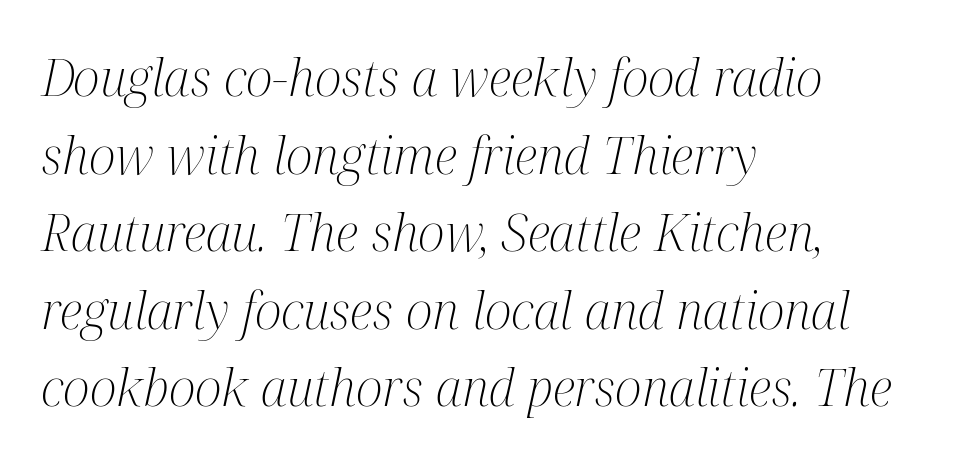
The image shows 51 px light, condensed serif type, italic (leaning right); set left-aligned, normal line spacing (1.52x), normal letter spacing, not underlined; medium stroke contrast and a medium x-height.
